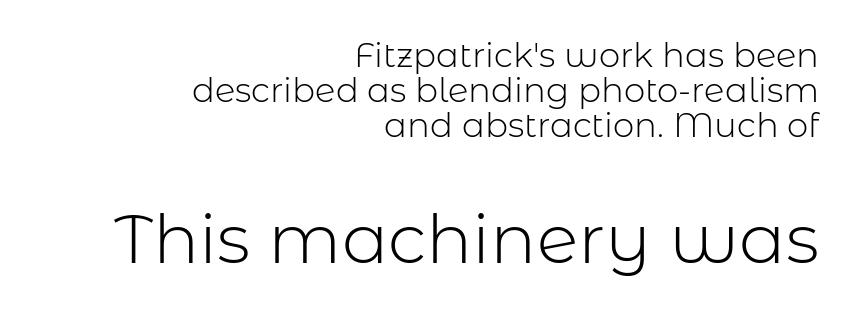
The image shows 69 px light sans-serif type, upright; set right-aligned, tight line spacing (1.03x), normal letter spacing, not underlined; the second (bottom) block is 2.03x larger; low stroke contrast and a medium x-height.
